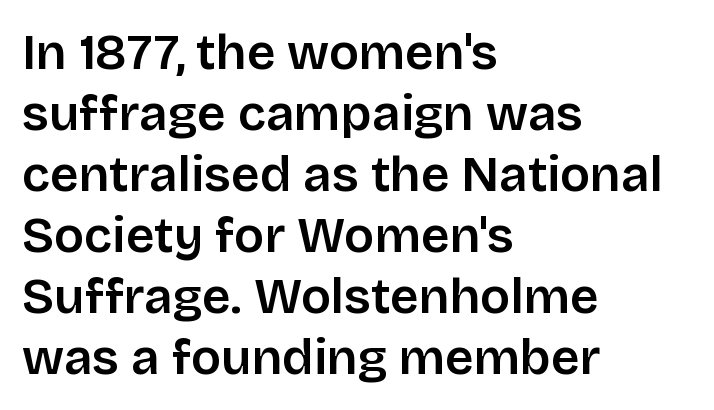
Here the designer chose a conventional face with non-uniform glyph widths. The glyphs are unaccompanied by any horizontal stroke below them. Do the letters lean? They stand straight. Tracking value appears to be zero — textbook default spacing.
